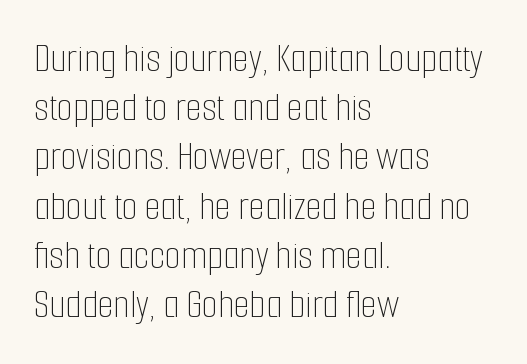
Q: Is the text bold? A: No.
Q: Is the text italic (slanted)? A: No, it is upright.
Q: Is the text underlined? A: No.
Q: How is the paragraph aligned? A: Left-aligned.
Q: Is the spacing between letters normal or unusually wide? A: Normal.
Q: Width (condensed, normal, or wide)? A: Condensed.
Q: Stroke contrast? A: Low.
Q: x-height? A: Medium.
Q: Monospaced? A: No.
